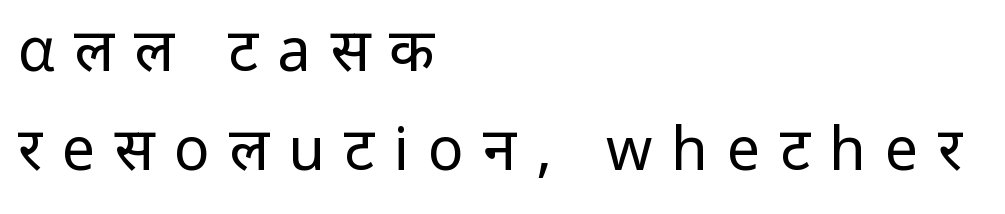
Q: Is the text bold? A: No.
Q: Is the text italic (slanted)? A: No, it is upright.
Q: Is the typeface a serif or a sans-serif typeface? A: Sans-serif.
Q: Is the text underlined? A: No.
Q: How is the paragraph aligned? A: Left-aligned.
Q: Is the spacing between letters normal or unusually wide? A: Unusually wide.
Q: Is the spacing between lines tight, normal or loose? A: Normal.
Q: Width (condensed, normal, or wide)? A: Normal.
Q: Stroke contrast? A: Low.
Q: x-height? A: Medium.
Q: Monospaced? A: No.
